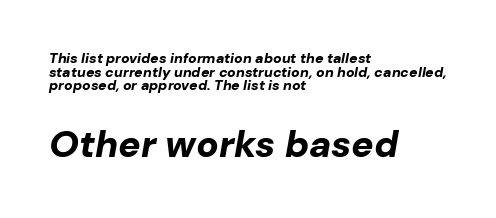
{"italic": "yes", "lean": "right", "slant_degrees": 10, "bold": "yes", "weight": "bold", "width": "normal", "stroke_contrast": "low", "x_height": "medium", "monospaced": "no", "underline": "no", "align": "left", "line_spacing": "tight", "line_spacing_ratio": 0.98, "letter_spacing": "normal", "letter_spacing_em": 0.0, "larger_block": "second", "size_ratio": 2.64, "glyph_px": 37}
